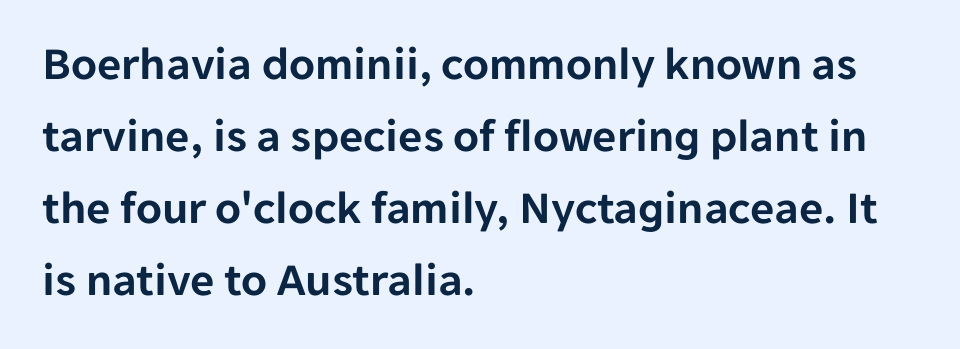
{"serif": "no", "italic": "no", "width": "normal", "stroke_contrast": "low", "x_height": "medium", "monospaced": "no", "underline": "no", "align": "left", "line_spacing": "normal", "line_spacing_ratio": 1.53, "letter_spacing": "normal", "letter_spacing_em": 0.0, "glyph_px": 47}
